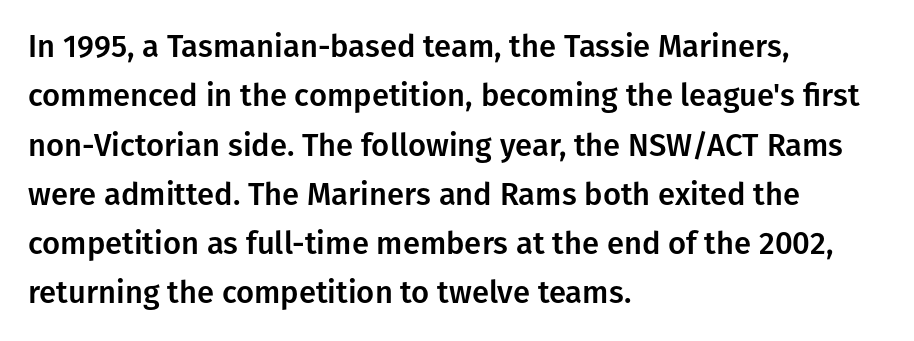
The specimen omits any rule beneath the text block's lines. Letterform terminals end flat and unadorned throughout the passage. Looks like regular typesetting: each glyph gets only the width it needs. How are the letters spaced? Ordinarily, with no added tracking. Line beginnings align vertically; line endings do not.
